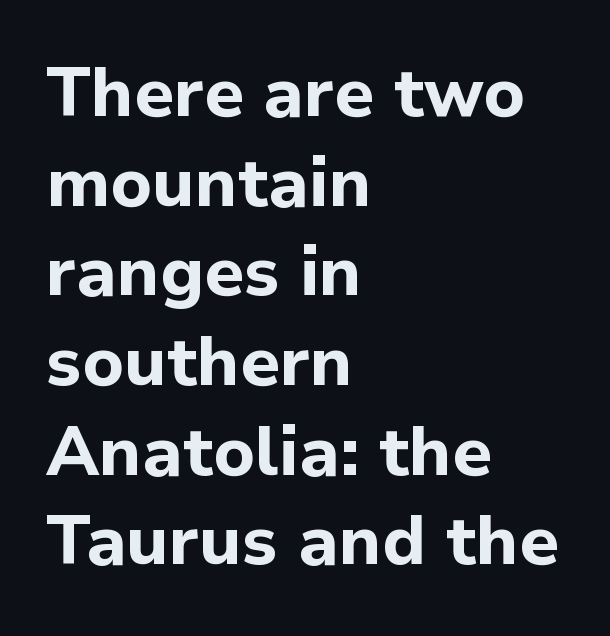
{"serif": "no", "italic": "no", "bold": "yes", "weight": "bold", "width": "normal", "stroke_contrast": "low", "x_height": "medium", "monospaced": "no", "underline": "no", "align": "left", "line_spacing": "normal", "line_spacing_ratio": 1.3, "letter_spacing": "normal", "letter_spacing_em": 0.0, "glyph_px": 69}
